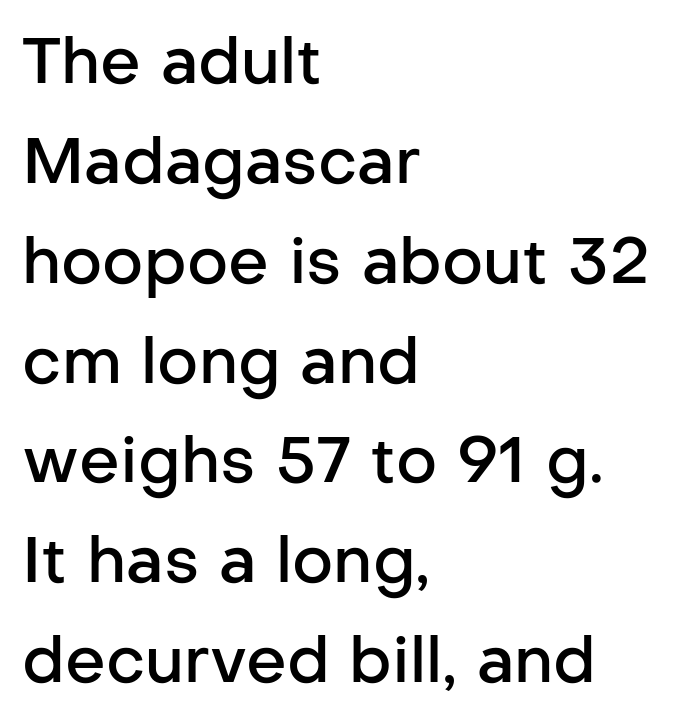
Q: Is the text bold? A: Semi-bold.
Q: Is the text italic (slanted)? A: No, it is upright.
Q: Is the typeface a serif or a sans-serif typeface? A: Sans-serif.
Q: Is the text underlined? A: No.
Q: How is the paragraph aligned? A: Left-aligned.
Q: Is the spacing between letters normal or unusually wide? A: Normal.
Q: Is the spacing between lines tight, normal or loose? A: Normal.
Q: Width (condensed, normal, or wide)? A: Normal.
Q: Stroke contrast? A: Low.
Q: x-height? A: Medium.
Q: Monospaced? A: No.
